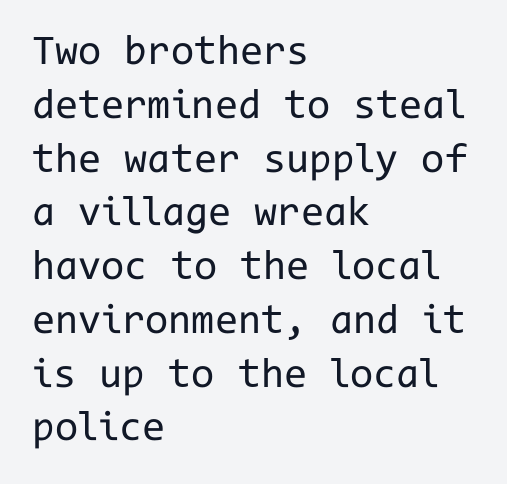
Q: Is the text bold? A: No.
Q: Is the text italic (slanted)? A: No, it is upright.
Q: Is the typeface a serif or a sans-serif typeface? A: Sans-serif.
Q: Is the text underlined? A: No.
Q: How is the paragraph aligned? A: Left-aligned.
Q: Is the spacing between letters normal or unusually wide? A: Normal.
Q: Is the spacing between lines tight, normal or loose? A: Normal.
Q: Width (condensed, normal, or wide)? A: Normal.
Q: Stroke contrast? A: Low.
Q: x-height? A: Medium.
Q: Monospaced? A: Yes.
